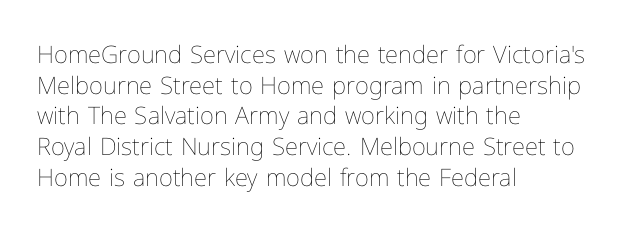
{"italic": "no", "bold": "no", "underline": "no", "align": "left", "line_spacing": "normal", "line_spacing_ratio": 1.28, "letter_spacing": "normal", "letter_spacing_em": 0.0, "glyph_px": 24}
